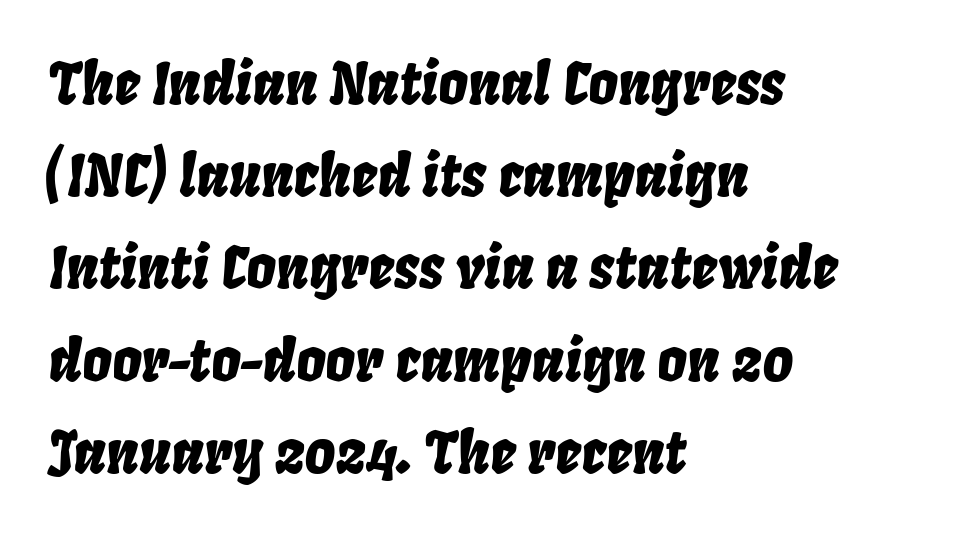
Does the lettering tilt? It does — this is italic. Do the characters align in a grid? No, the font is proportional. Leading matches the norm, producing a regular column. This rendering uses left alignment, leaving the right contour irregular. A bare baseline throughout the passage. Nobody touched the tracking dial on this one.
